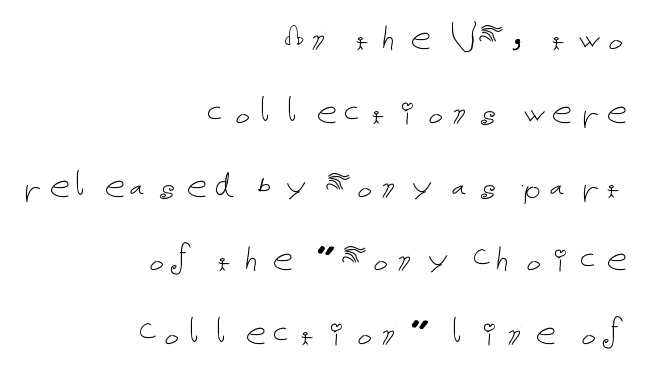
The image shows 41 px thin type, upright; set right-aligned, line spacing 1.8x, not underlined; low stroke contrast and a medium x-height.
